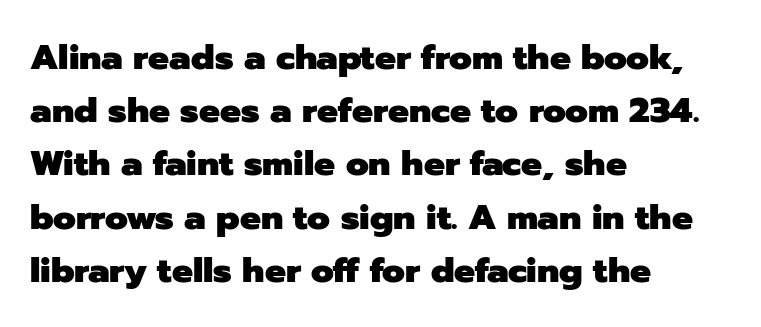
Q: Is the text bold? A: Yes.
Q: Is the text italic (slanted)? A: No, it is upright.
Q: Is the typeface a serif or a sans-serif typeface? A: Sans-serif.
Q: Is the text underlined? A: No.
Q: How is the paragraph aligned? A: Left-aligned.
Q: Is the spacing between letters normal or unusually wide? A: Normal.
Q: Is the spacing between lines tight, normal or loose? A: Normal.
Q: Width (condensed, normal, or wide)? A: Normal.
Q: Stroke contrast? A: Low.
Q: x-height? A: Medium.
Q: Monospaced? A: No.
